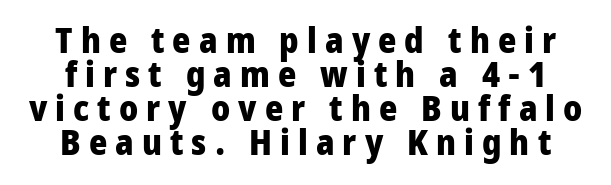
The image shows 35 px heavy, condensed sans-serif type, upright; set tight line spacing (0.97x), unusually wide letter spacing (+0.23 em), not underlined; low stroke contrast and a large x-height.
